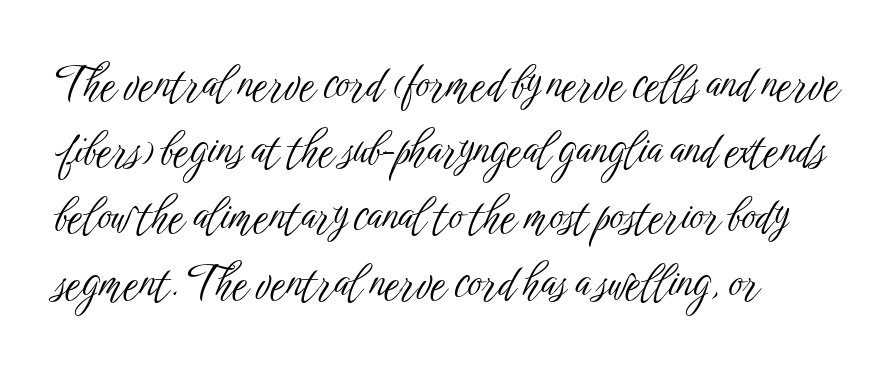
These lines stack with their left ends in a neat column. What kind of face is this? One without serifs — a sans. Each word holds together tightly as a unit, with standard inter-letter gaps. Character widths vary here, with narrow letters taking less room than wide ones. This reads as an unemphasized weight, regular at the heaviest.
